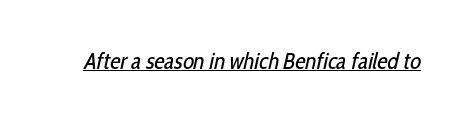
The image shows 23 px text type; set normal letter spacing, underlined.
